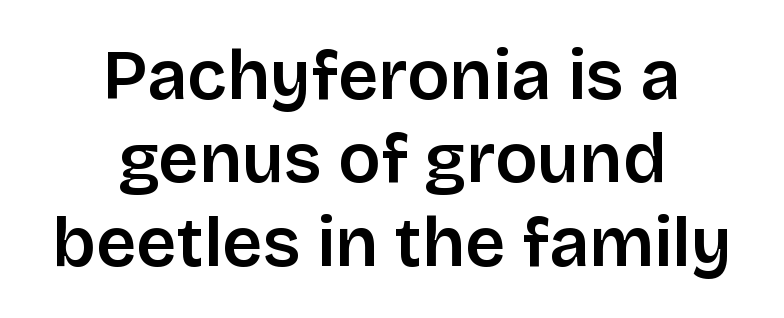
Style check: upright. Unmarked baselines from the first word to the last. You could not count columns in this text — the font is proportionally spaced. The compositor balanced each line on the midline. To sum up the face: it is a sans, with no serifs. No extra tracking has been applied to these lines.
